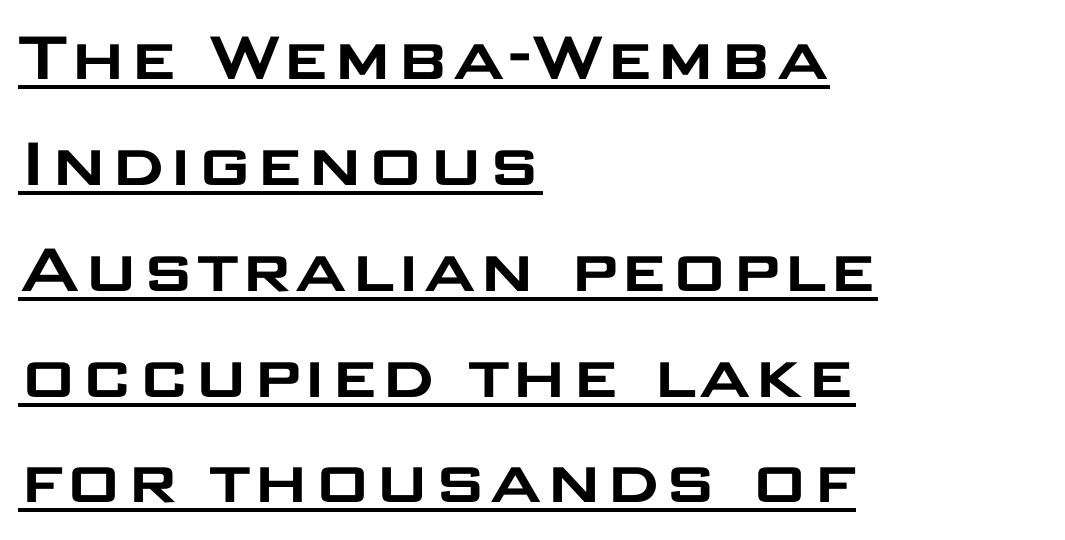
Q: Is the text italic (slanted)? A: No, it is upright.
Q: Is the typeface a serif or a sans-serif typeface? A: Sans-serif.
Q: Is the text underlined? A: Yes.
Q: How is the paragraph aligned? A: Left-aligned.
Q: Is the spacing between letters normal or unusually wide? A: Normal.
Q: Is the spacing between lines tight, normal or loose? A: Normal.
Q: Width (condensed, normal, or wide)? A: Wide.
Q: Stroke contrast? A: Low.
Q: x-height? A: Large.
Q: Monospaced? A: No.
